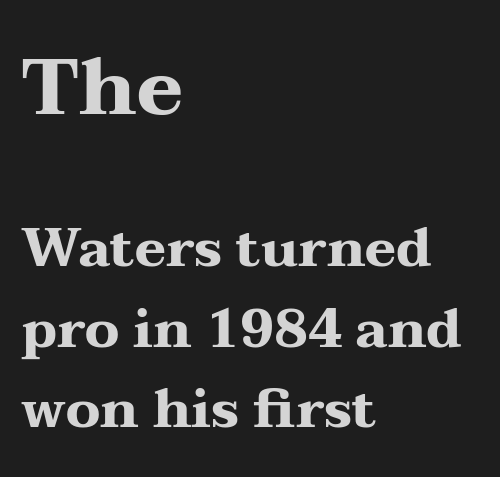
{"serif": "yes", "italic": "no", "bold": "yes", "weight": "heavy", "width": "wide", "stroke_contrast": "medium", "x_height": "medium", "monospaced": "no", "underline": "no", "align": "left", "line_spacing": "normal", "line_spacing_ratio": 1.51, "letter_spacing": "normal", "letter_spacing_em": 0.0, "larger_block": "first", "size_ratio": 1.49, "glyph_px": 79}
